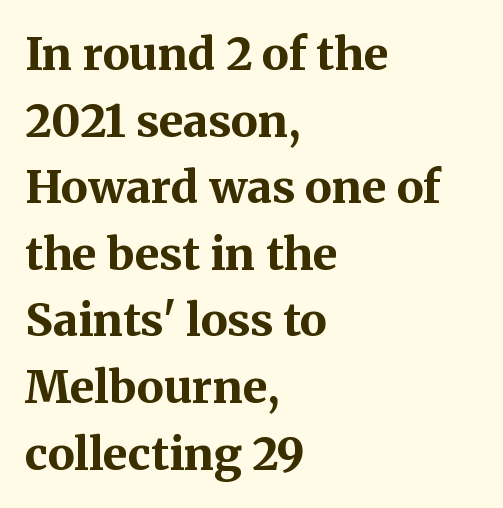
The image shows 45 px bold serif type, upright; set left-aligned, normal line spacing (1.48x), normal letter spacing, not underlined; medium stroke contrast and a medium x-height.
